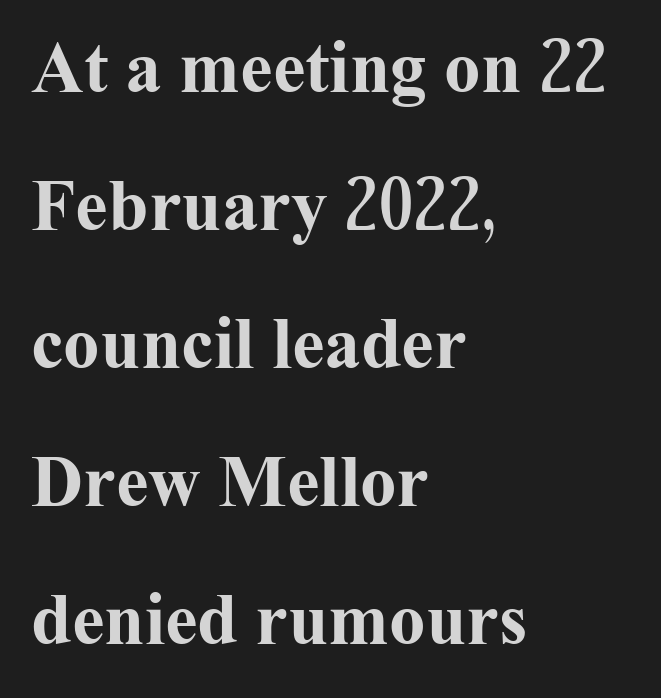
The image shows 73 px bold serif type, upright; set left-aligned, line spacing 1.89x, normal letter spacing, not underlined; medium stroke contrast and a medium x-height.
